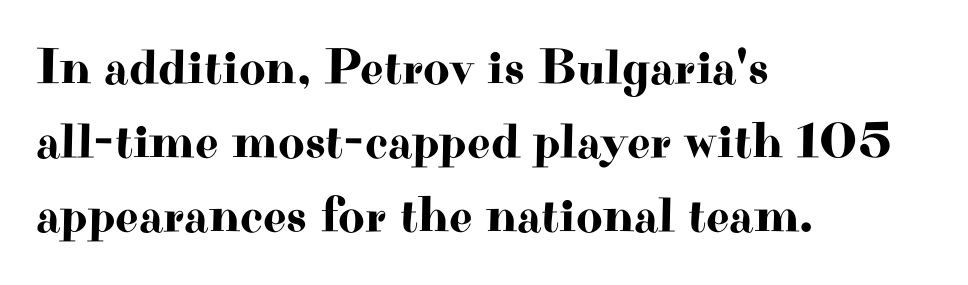
{"serif": "yes", "italic": "no", "width": "wide", "stroke_contrast": "high", "x_height": "small", "monospaced": "no", "underline": "no", "align": "left", "line_spacing": "normal", "line_spacing_ratio": 1.45, "letter_spacing": "normal", "letter_spacing_em": 0.0, "glyph_px": 51}
